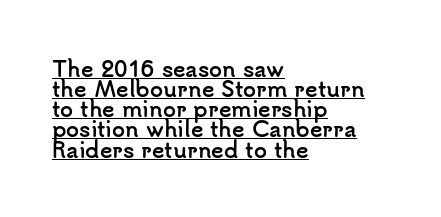
Q: Is the text bold? A: Yes.
Q: Is the text italic (slanted)? A: No, it is upright.
Q: Is the text underlined? A: Yes.
Q: How is the paragraph aligned? A: Left-aligned.
Q: Is the spacing between letters normal or unusually wide? A: Normal.
Q: Is the spacing between lines tight, normal or loose? A: Tight.
